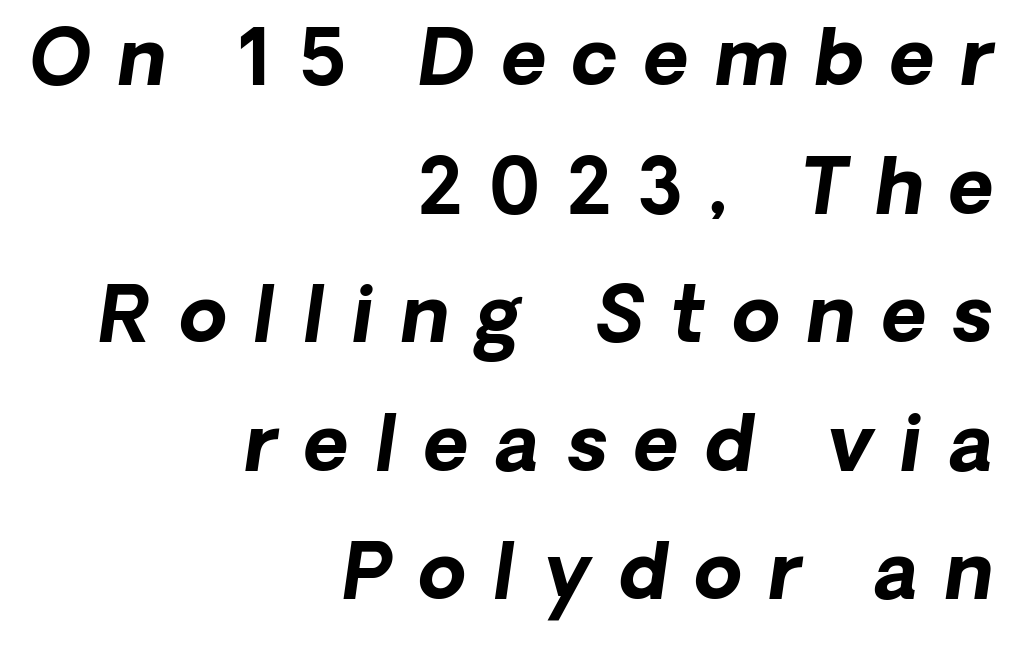
Character widths vary here, with narrow letters taking less room than wide ones. Does the leading feel generous? No, just average. Short and long lines alike share a common ending point at right. This sample uses expanded letter spacing, leaving extra air between glyphs.
